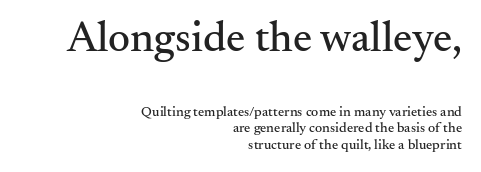
The image shows 43 px serif type, upright; set right-aligned, line spacing 1.19x, normal letter spacing, not underlined; the first (top) block is 3.07x larger; medium stroke contrast and a small x-height.
